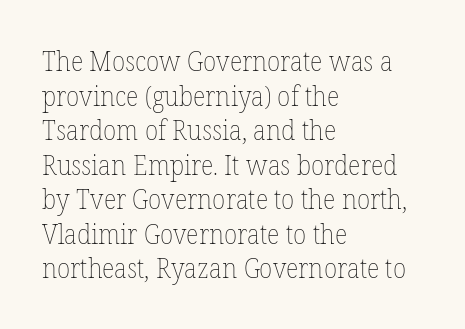
{"italic": "no", "bold": "no", "underline": "no", "align": "left", "line_spacing": "normal", "line_spacing_ratio": 1.28, "letter_spacing": "normal", "letter_spacing_em": 0.0, "glyph_px": 27}
